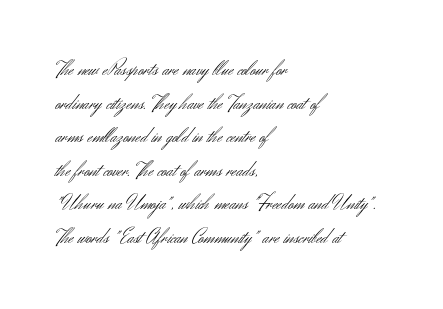
{"bold": "no", "underline": "no", "align": "left", "line_spacing": "normal", "line_spacing_ratio": 1.6, "letter_spacing": "normal", "letter_spacing_em": 0.0, "glyph_px": 21}
